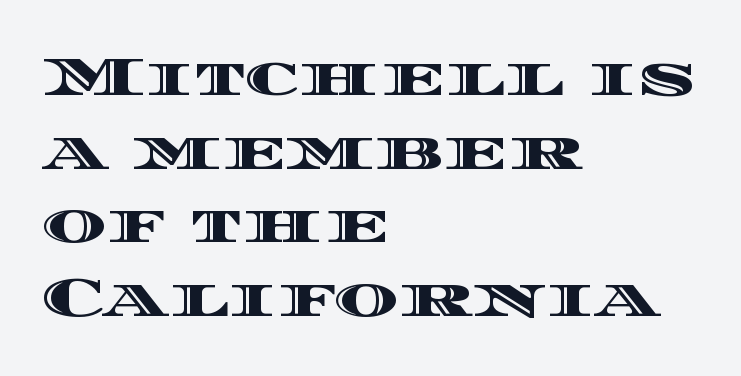
Q: Is the text italic (slanted)? A: No, it is upright.
Q: Is the text underlined? A: No.
Q: How is the paragraph aligned? A: Left-aligned.
Q: Is the spacing between letters normal or unusually wide? A: Normal.
Q: Is the spacing between lines tight, normal or loose? A: Normal.
Q: Width (condensed, normal, or wide)? A: Wide.
Q: x-height? A: Large.
Q: Monospaced? A: No.
